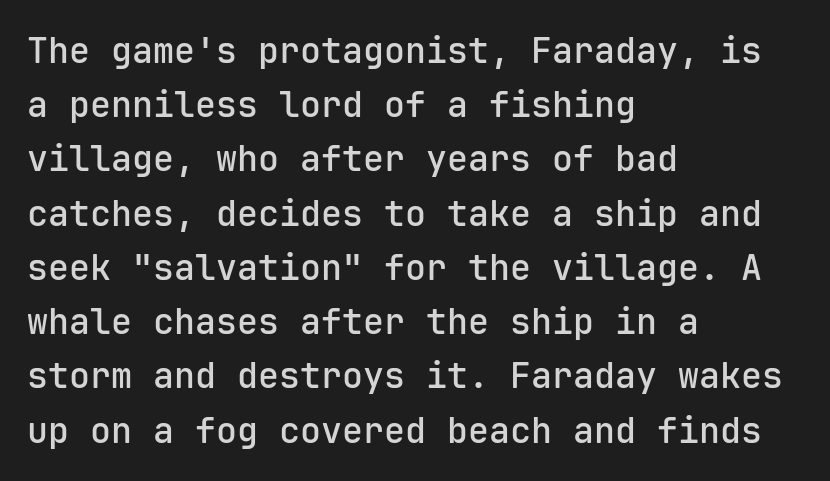
The image shows 35 px semibold sans-serif type, upright, monospaced; set left-aligned, normal line spacing (1.55x), normal letter spacing, not underlined; low stroke contrast and a medium x-height.
